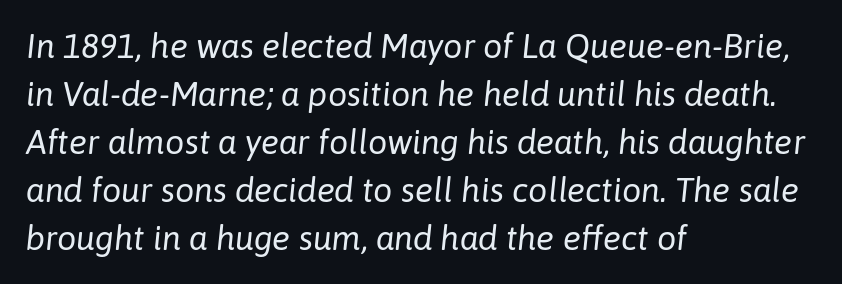
{"italic": "yes", "lean": "right", "slant_degrees": 6, "bold": "no", "weight": "regular", "width": "normal", "stroke_contrast": "low", "x_height": "medium", "monospaced": "no", "underline": "no", "align": "left", "line_spacing": "normal", "line_spacing_ratio": 1.41, "letter_spacing": "normal", "letter_spacing_em": 0.0, "glyph_px": 34}
